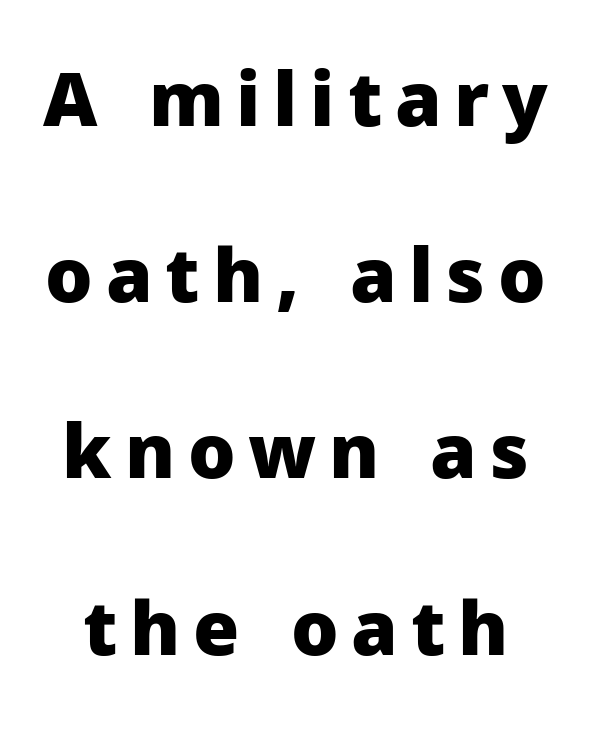
{"serif": "no", "italic": "no", "bold": "yes", "weight": "heavy", "width": "normal", "stroke_contrast": "low", "x_height": "medium", "monospaced": "no", "underline": "no", "line_spacing": "loose", "line_spacing_ratio": 2.35, "glyph_px": 75}
